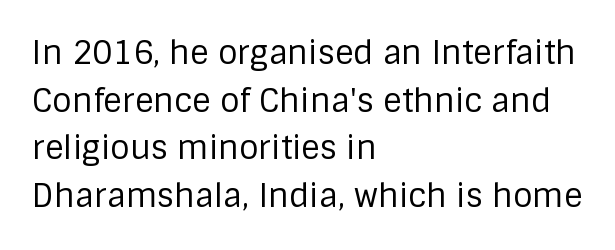
{"serif": "no", "italic": "no", "bold": "no", "weight": "regular", "width": "normal", "stroke_contrast": "low", "x_height": "large", "monospaced": "no", "underline": "no", "align": "left", "line_spacing": "normal", "line_spacing_ratio": 1.49, "letter_spacing": "normal", "letter_spacing_em": 0.0, "glyph_px": 32}
